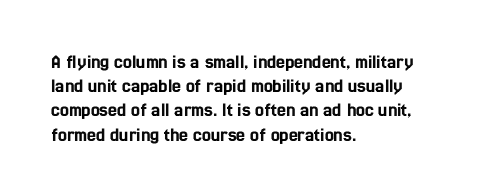
{"italic": "no", "underline": "no", "align": "left", "line_spacing_ratio": 1.21, "letter_spacing": "normal", "letter_spacing_em": 0.0, "glyph_px": 20}
